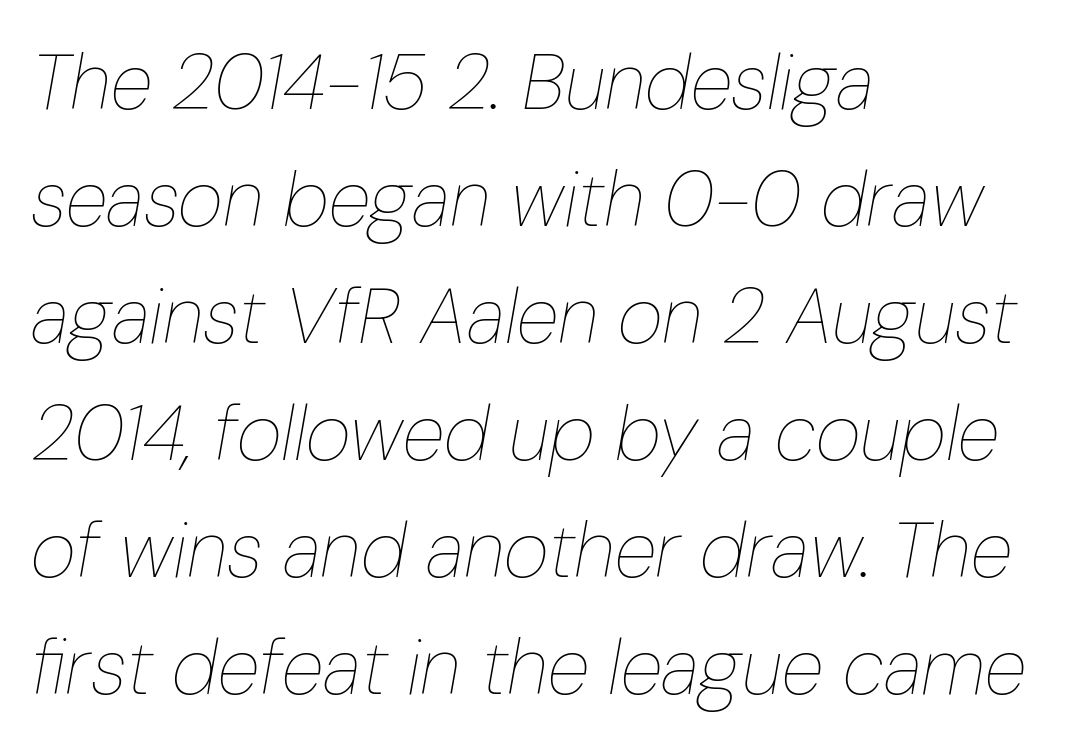
Q: Is the text bold? A: No.
Q: Is the text italic (slanted)? A: Yes, it leans right by about 10 degrees.
Q: Is the text underlined? A: No.
Q: How is the paragraph aligned? A: Left-aligned.
Q: Is the spacing between letters normal or unusually wide? A: Normal.
Q: Is the spacing between lines tight, normal or loose? A: Normal.
Q: Width (condensed, normal, or wide)? A: Condensed.
Q: Stroke contrast? A: Low.
Q: x-height? A: Medium.
Q: Monospaced? A: No.
